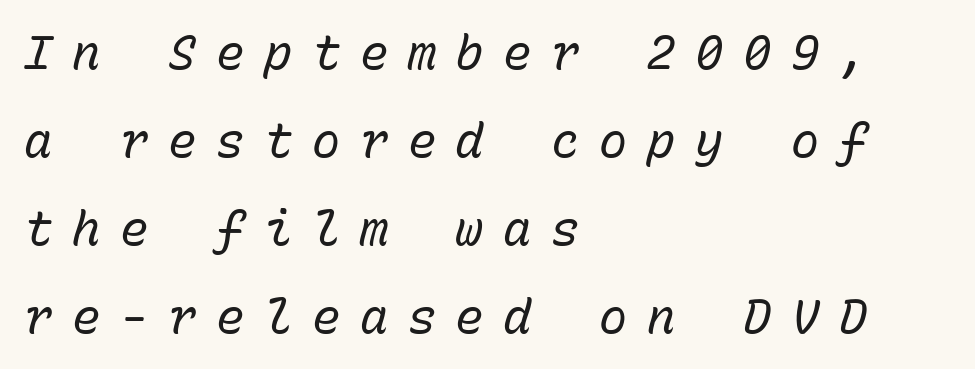
The image shows 47 px regular-weight type, italic (leaning right), monospaced; set left-aligned, line spacing 1.87x, unusually wide letter spacing (+0.42 em), not underlined; low stroke contrast and a medium x-height.
